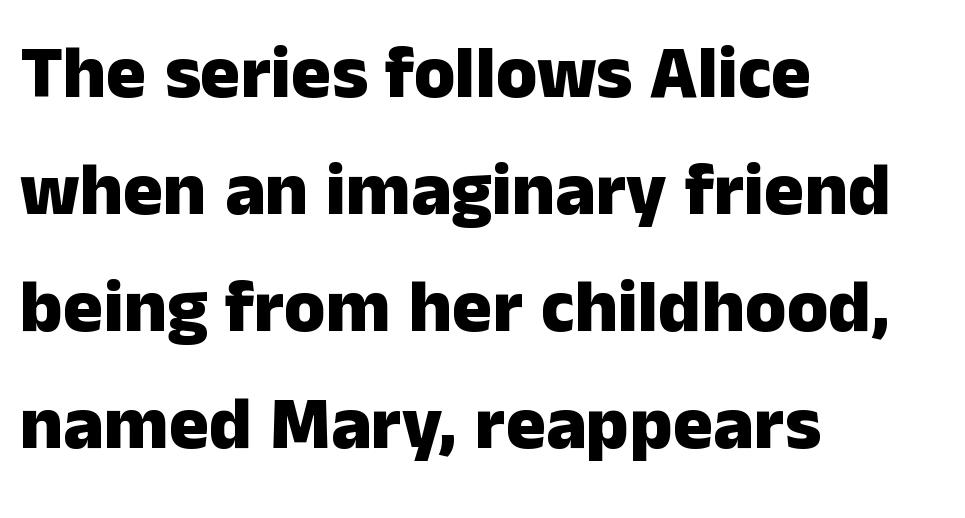
Font category for this specimen: sans-serif. A typesetter would call this proportional, since set widths differ per character. Evenly set lines give the paragraph a standard silhouette. Chunky letters — that's bold for sure. Notice how the stems are strictly vertical — no italics here.
